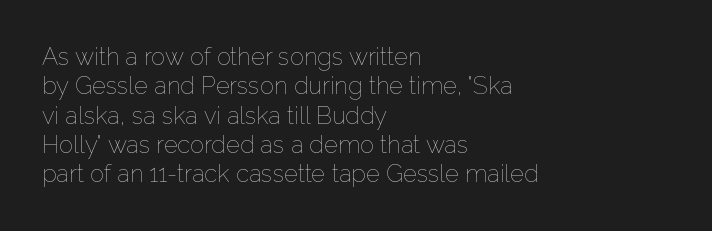
Notice how the stems are strictly vertical — no italics here. Standard letterfit; no display-style spreading of the glyphs. The space beneath each line is pristine and unruled. Counters stay open thanks to moderate or lighter strokes. A classic flush-left, rag-right setting is used for this passage.
